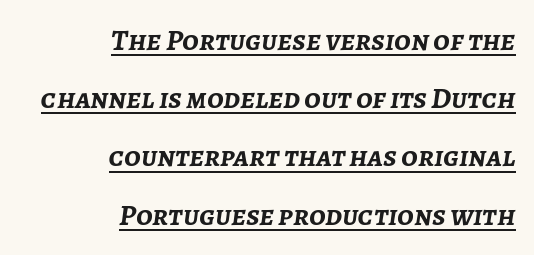
The image shows 30 px semibold type, italic (leaning right); set right-aligned, loose line spacing (1.94x), normal letter spacing, underlined; low stroke contrast and a medium x-height.
